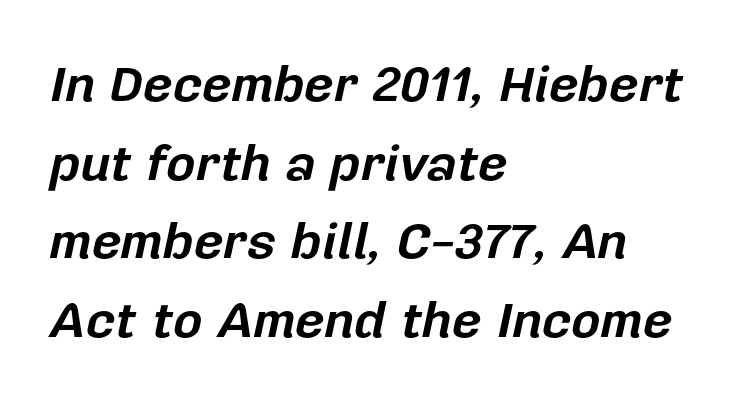
{"italic": "yes", "lean": "right", "slant_degrees": 12, "bold": "yes", "weight": "bold", "width": "normal", "stroke_contrast": "low", "x_height": "medium", "monospaced": "no", "underline": "no", "align": "left", "line_spacing": "normal", "line_spacing_ratio": 1.54, "letter_spacing": "normal", "letter_spacing_em": 0.0, "glyph_px": 51}
